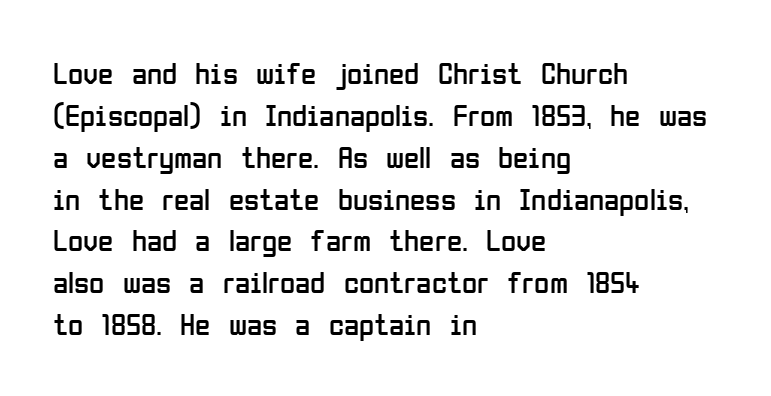
Q: Is the text bold? A: No.
Q: Is the text italic (slanted)? A: No, it is upright.
Q: Is the typeface a serif or a sans-serif typeface? A: Sans-serif.
Q: Is the text underlined? A: No.
Q: How is the paragraph aligned? A: Left-aligned.
Q: Is the spacing between letters normal or unusually wide? A: Normal.
Q: Is the spacing between lines tight, normal or loose? A: Normal.
Q: Width (condensed, normal, or wide)? A: Condensed.
Q: Stroke contrast? A: Low.
Q: x-height? A: Medium.
Q: Monospaced? A: No.
